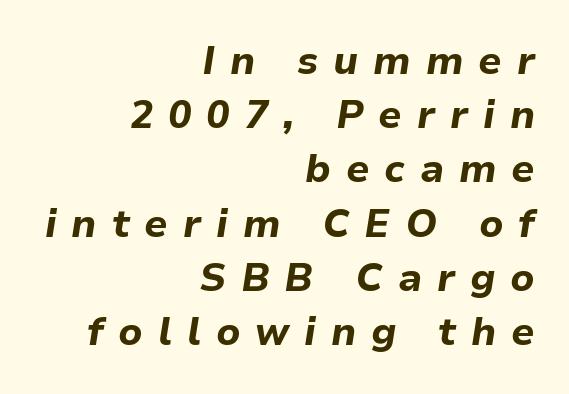
{"italic": "yes", "lean": "right", "slant_degrees": 9, "bold": "yes", "weight": "bold", "width": "normal", "stroke_contrast": "low", "x_height": "medium", "monospaced": "no", "underline": "no", "align": "right", "line_spacing": "normal", "line_spacing_ratio": 1.39, "letter_spacing": "wide", "letter_spacing_em": 0.38, "glyph_px": 39}
